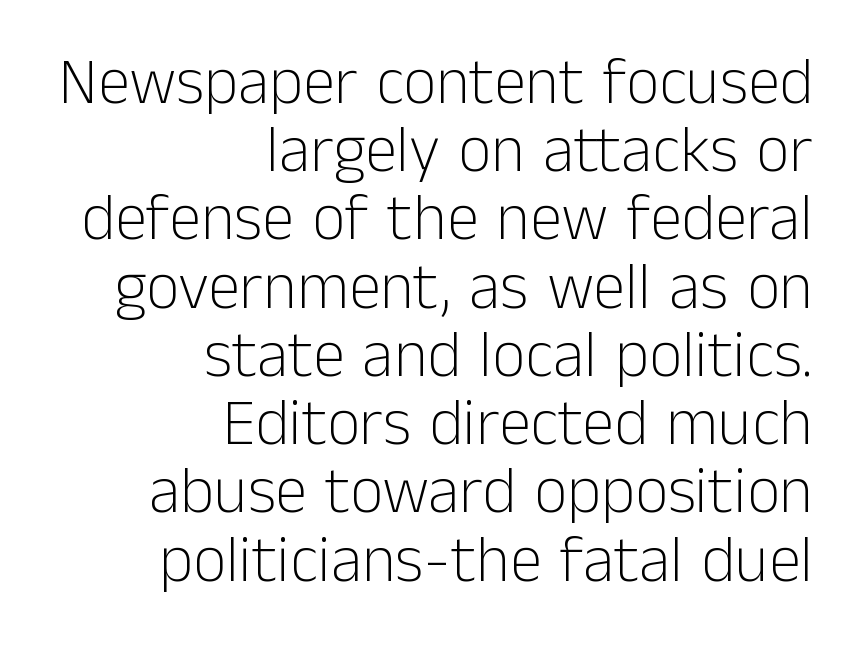
The image shows 65 px light sans-serif type, upright; set right-aligned, tight line spacing (1.05x), normal letter spacing, not underlined; low stroke contrast and a medium x-height.
